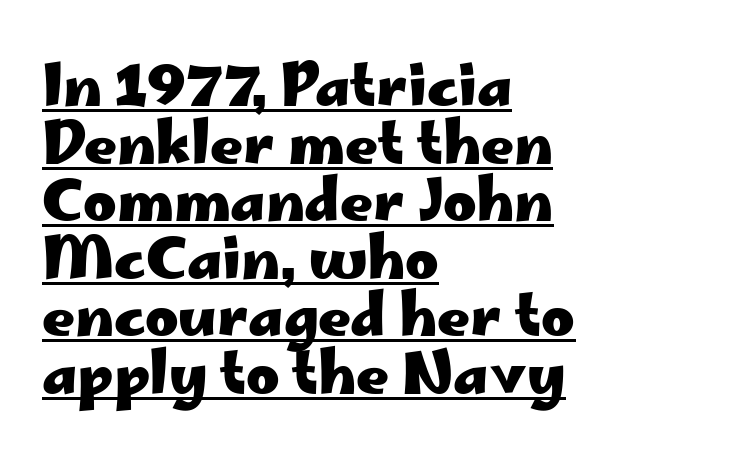
{"serif": "no", "italic": "no", "bold": "yes", "weight": "heavy", "width": "wide", "stroke_contrast": "low", "x_height": "small", "monospaced": "no", "underline": "yes", "align": "left", "line_spacing": "tight", "line_spacing_ratio": 1.01, "letter_spacing": "normal", "letter_spacing_em": 0.0, "glyph_px": 57}
